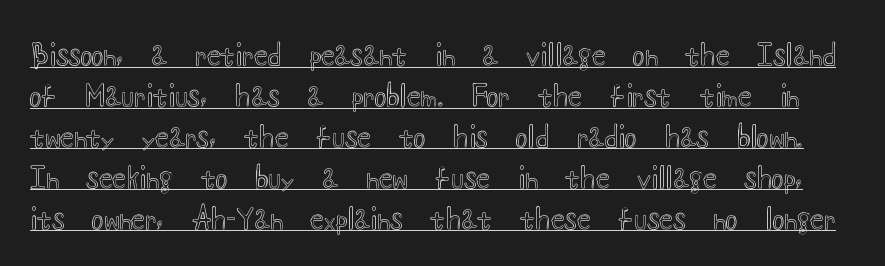
{"italic": "no", "width": "wide", "x_height": "small", "monospaced": "no", "underline": "yes", "line_spacing": "normal", "line_spacing_ratio": 1.46, "letter_spacing": "normal", "letter_spacing_em": 0.0, "glyph_px": 28}
